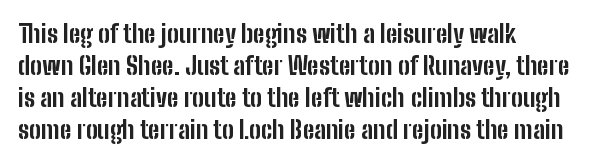
The image shows 25 px bold type, upright; set normal line spacing (1.28x), normal letter spacing, not underlined.
